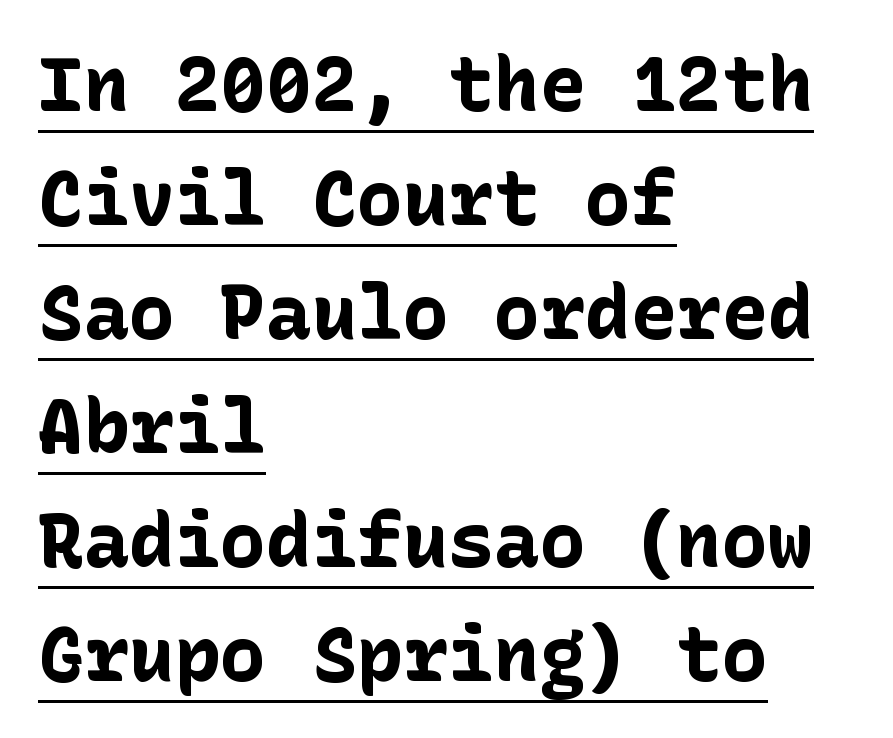
{"serif": "no", "italic": "no", "bold": "yes", "weight": "bold", "width": "normal", "stroke_contrast": "low", "x_height": "medium", "underline": "yes", "align": "left", "line_spacing": "normal", "line_spacing_ratio": 1.5, "letter_spacing": "normal", "letter_spacing_em": 0.0, "glyph_px": 76}
